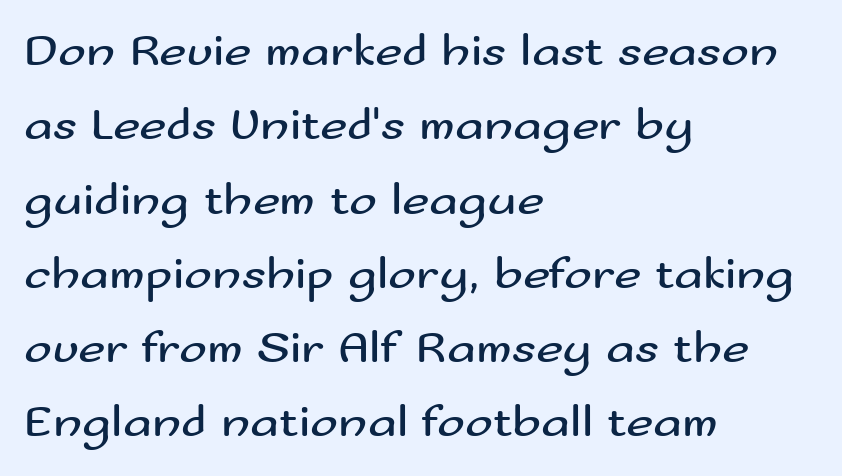
Q: Is the text bold? A: No.
Q: Is the text italic (slanted)? A: No, it is upright.
Q: Is the typeface a serif or a sans-serif typeface? A: Sans-serif.
Q: Is the text underlined? A: No.
Q: How is the paragraph aligned? A: Left-aligned.
Q: Is the spacing between letters normal or unusually wide? A: Normal.
Q: Is the spacing between lines tight, normal or loose? A: Normal.
Q: Width (condensed, normal, or wide)? A: Wide.
Q: Stroke contrast? A: Medium.
Q: x-height? A: Small.
Q: Monospaced? A: No.
